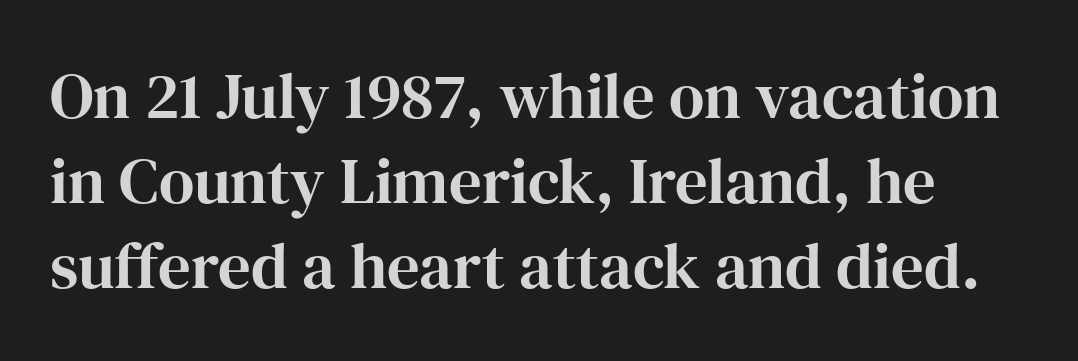
{"serif": "yes", "italic": "no", "width": "normal", "stroke_contrast": "high", "x_height": "medium", "monospaced": "no", "underline": "no", "line_spacing": "normal", "line_spacing_ratio": 1.31, "letter_spacing": "normal", "letter_spacing_em": 0.0, "glyph_px": 65}
